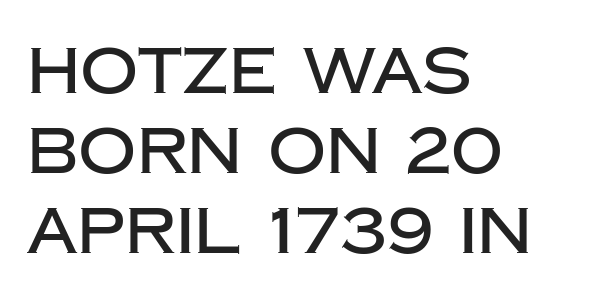
The image shows 64 px sans-serif type, upright; set left-aligned, normal line spacing (1.25x), normal letter spacing, not underlined; low stroke contrast and a large x-height.
